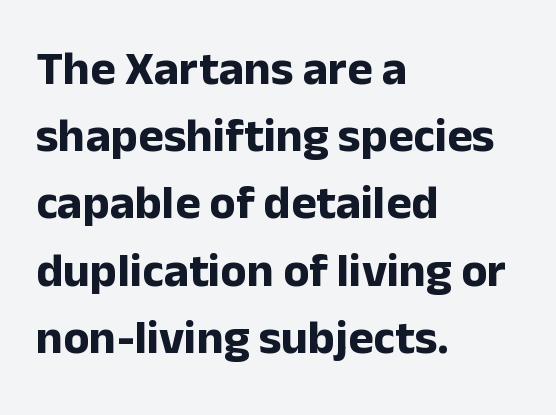
Q: Is the text bold? A: Yes.
Q: Is the text italic (slanted)? A: No, it is upright.
Q: Is the typeface a serif or a sans-serif typeface? A: Sans-serif.
Q: Is the text underlined? A: No.
Q: How is the paragraph aligned? A: Left-aligned.
Q: Is the spacing between letters normal or unusually wide? A: Normal.
Q: Is the spacing between lines tight, normal or loose? A: Normal.
Q: Width (condensed, normal, or wide)? A: Normal.
Q: Stroke contrast? A: Low.
Q: x-height? A: Medium.
Q: Monospaced? A: No.
